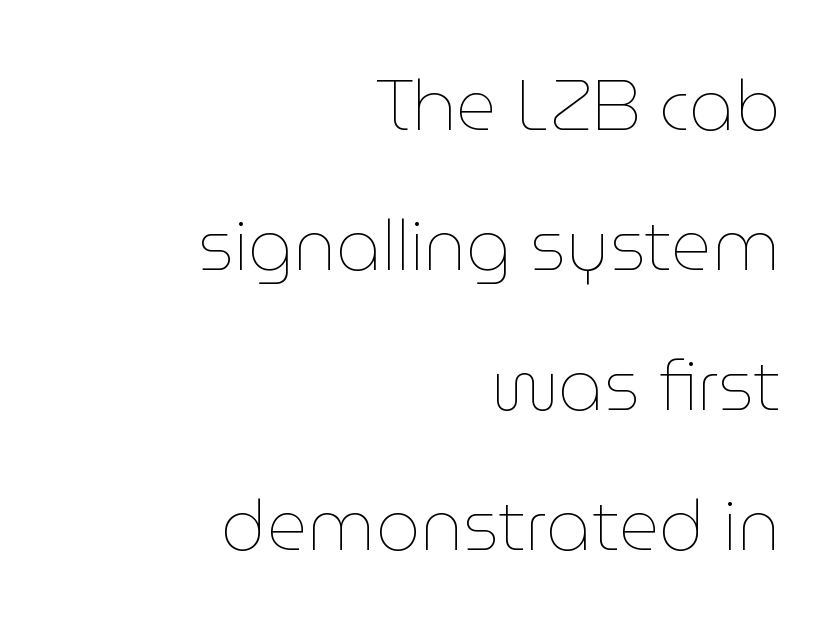
The image shows 70 px thin type, upright; set right-aligned, loose line spacing (2.0x), normal letter spacing, not underlined; low stroke contrast and a medium x-height.
